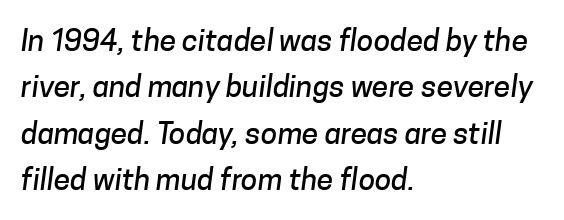
Q: Is the typeface a serif or a sans-serif typeface? A: Sans-serif.
Q: Is the text underlined? A: No.
Q: How is the paragraph aligned? A: Left-aligned.
Q: Is the spacing between letters normal or unusually wide? A: Normal.
Q: Is the spacing between lines tight, normal or loose? A: Normal.
Q: Width (condensed, normal, or wide)? A: Normal.
Q: Stroke contrast? A: Low.
Q: x-height? A: Medium.
Q: Monospaced? A: No.
